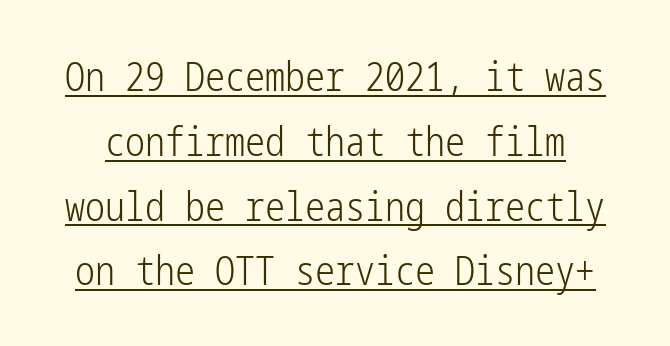
The image shows 40 px light, condensed sans-serif type, upright; set normal line spacing (1.62x), normal letter spacing, underlined; low stroke contrast and a medium x-height.
